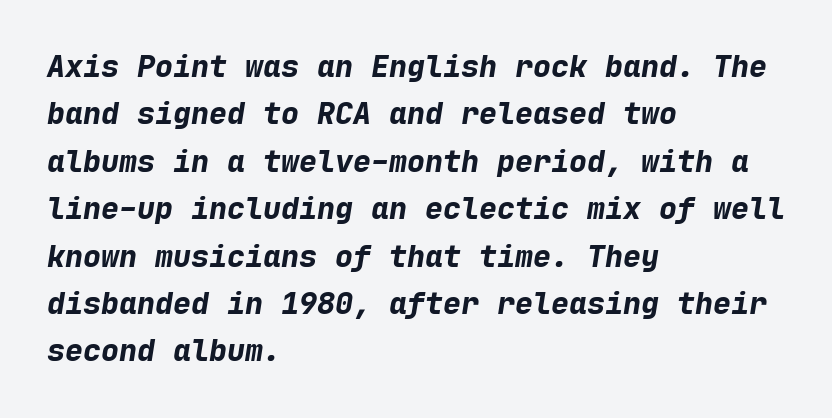
The image shows 30 px bold type, italic (leaning right), monospaced; set left-aligned, normal line spacing (1.58x), normal letter spacing, not underlined; low stroke contrast and a medium x-height.
